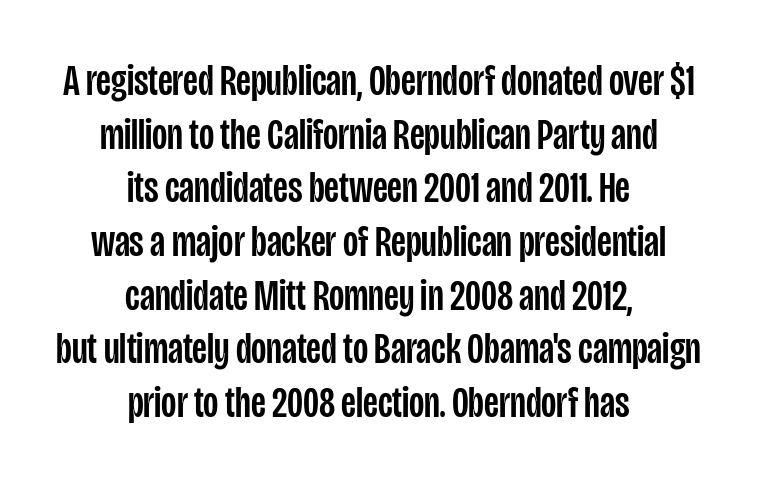
Layout note: lines centered. In terms of posture, this sample is upright. This sample uses a sans-serif face. Nobody drew a line under any word here. You could not count columns in this text — the font is proportionally spaced.
